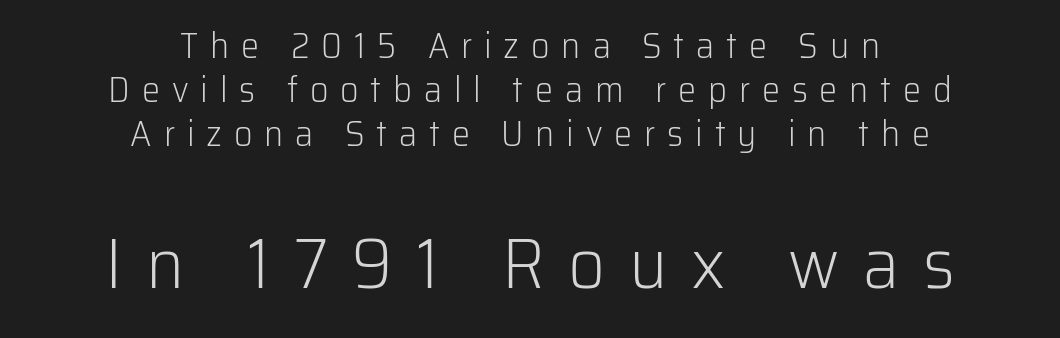
Q: Is the text bold? A: No.
Q: Is the text italic (slanted)? A: No, it is upright.
Q: Is the typeface a serif or a sans-serif typeface? A: Sans-serif.
Q: Is the text underlined? A: No.
Q: How is the paragraph aligned? A: Centered.
Q: Is the spacing between letters normal or unusually wide? A: Unusually wide.
Q: Which block of text is set in a larger size, the first (top) or the second (bottom)? A: The second (bottom) one.
Q: Width (condensed, normal, or wide)? A: Normal.
Q: Stroke contrast? A: Low.
Q: x-height? A: Medium.
Q: Monospaced? A: No.
